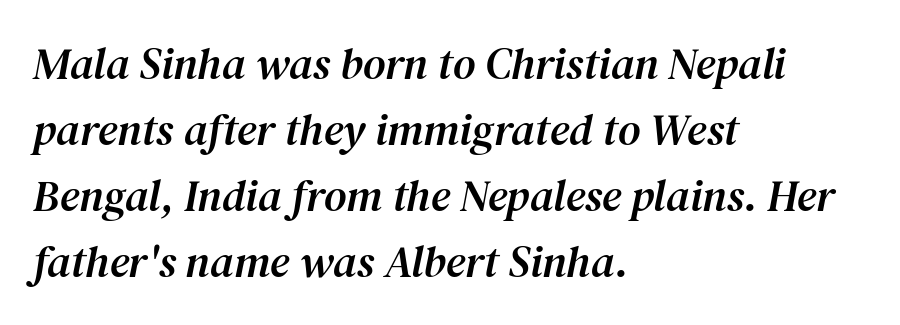
The image shows 44 px serif type, italic (leaning right); set left-aligned, normal line spacing (1.5x), normal letter spacing, not underlined; medium stroke contrast and a medium x-height.
